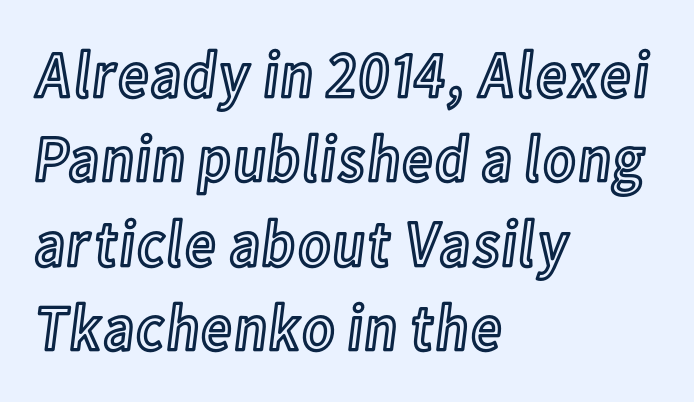
{"width": "condensed", "x_height": "medium", "monospaced": "no", "underline": "no", "align": "left", "line_spacing": "normal", "line_spacing_ratio": 1.28, "letter_spacing": "normal", "letter_spacing_em": 0.0, "glyph_px": 66}
